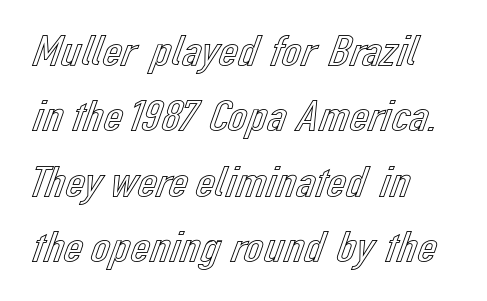
Q: Is the text italic (slanted)? A: Yes.
Q: Is the text underlined? A: No.
Q: How is the paragraph aligned? A: Left-aligned.
Q: Is the spacing between letters normal or unusually wide? A: Normal.
Q: Is the spacing between lines tight, normal or loose? A: Normal.
Q: Width (condensed, normal, or wide)? A: Normal.
Q: x-height? A: Medium.
Q: Monospaced? A: No.
